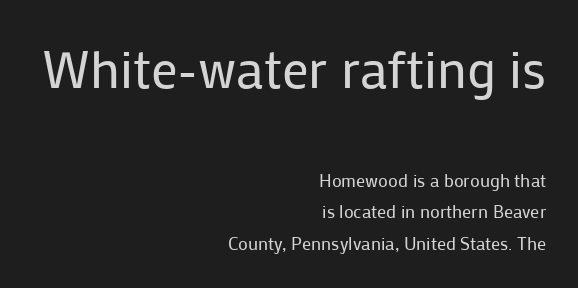
The image shows 53 px regular-weight sans-serif type, upright; set right-aligned, line spacing 1.76x, normal letter spacing, not underlined; the first (top) block is 2.94x larger; low stroke contrast and a medium x-height.
